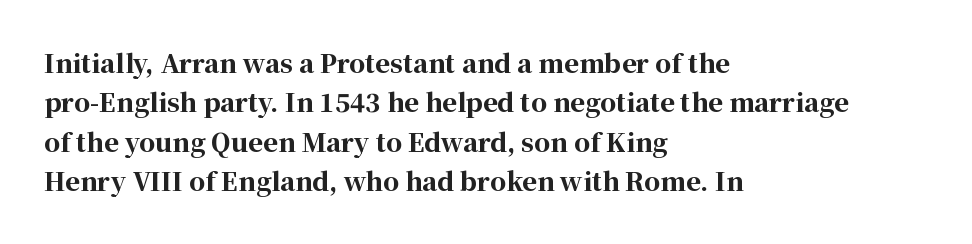
Evenly set lines give the paragraph a standard silhouette. Glance below the letters and you will spot only blank space. Typeset ragged right — the left edge is the straight one. This sample uses plain, unmodified letter spacing. Style check: upright. I'd describe the lettering as bold — thick and assertive.
